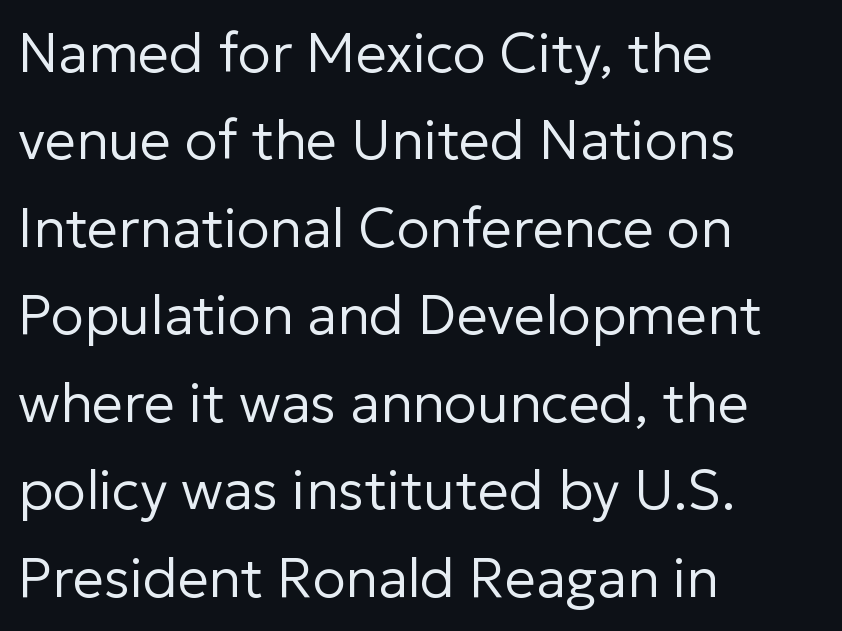
A classic flush-left, rag-right setting is used for this passage. You could not count columns in this text — the font is proportionally spaced. Compared with typical body copy, the letter spacing here is the same. Words float on clear page, feet unadorned.
